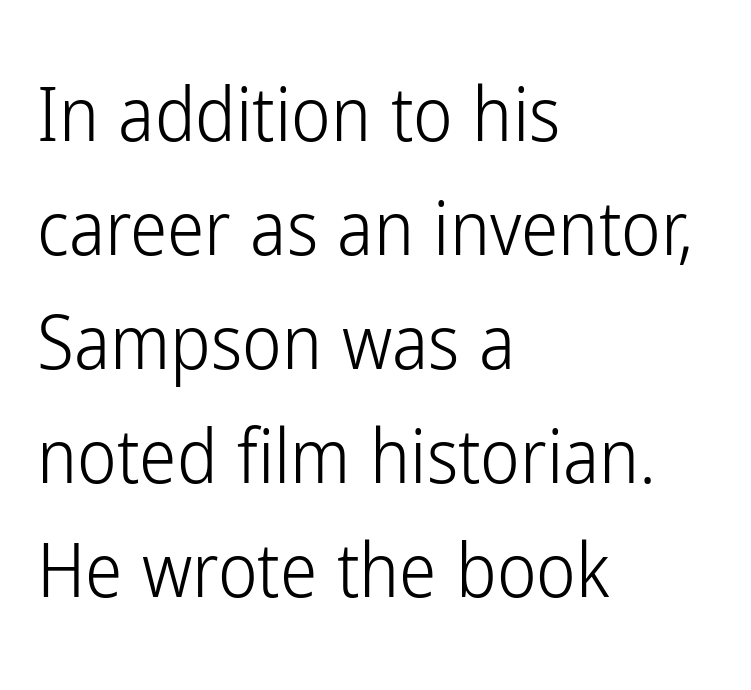
Q: Is the text bold? A: No.
Q: Is the text italic (slanted)? A: No, it is upright.
Q: Is the typeface a serif or a sans-serif typeface? A: Sans-serif.
Q: Is the text underlined? A: No.
Q: How is the paragraph aligned? A: Left-aligned.
Q: Is the spacing between letters normal or unusually wide? A: Normal.
Q: Is the spacing between lines tight, normal or loose? A: Normal.
Q: Width (condensed, normal, or wide)? A: Condensed.
Q: Stroke contrast? A: Low.
Q: x-height? A: Medium.
Q: Monospaced? A: No.
